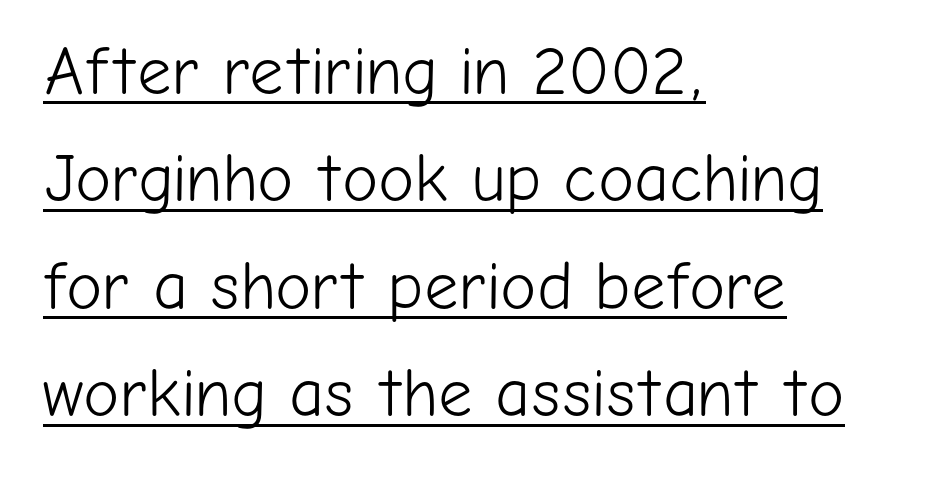
Stems here are at most as thick as an everyday book face. Serif or sans? Sans — the stroke terminals are bare. The letters stand straight up with perfectly vertical stems. Proportional: the letters do not fall into vertical columns. One-word summary of the alignment: left.
